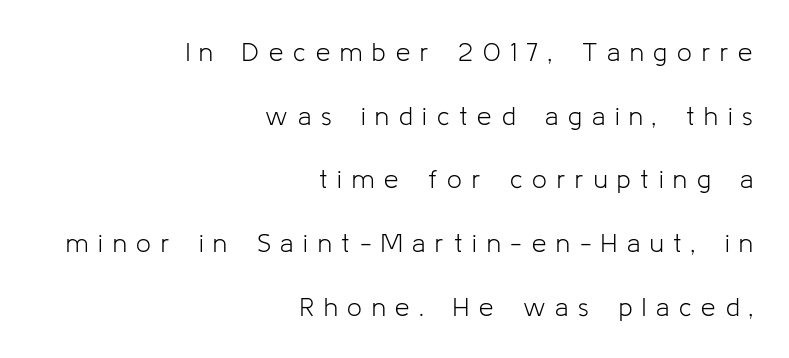
Q: Is the text bold? A: No.
Q: Is the text italic (slanted)? A: No, it is upright.
Q: Is the text underlined? A: No.
Q: How is the paragraph aligned? A: Right-aligned.
Q: Is the spacing between letters normal or unusually wide? A: Unusually wide.
Q: Is the spacing between lines tight, normal or loose? A: Loose.
